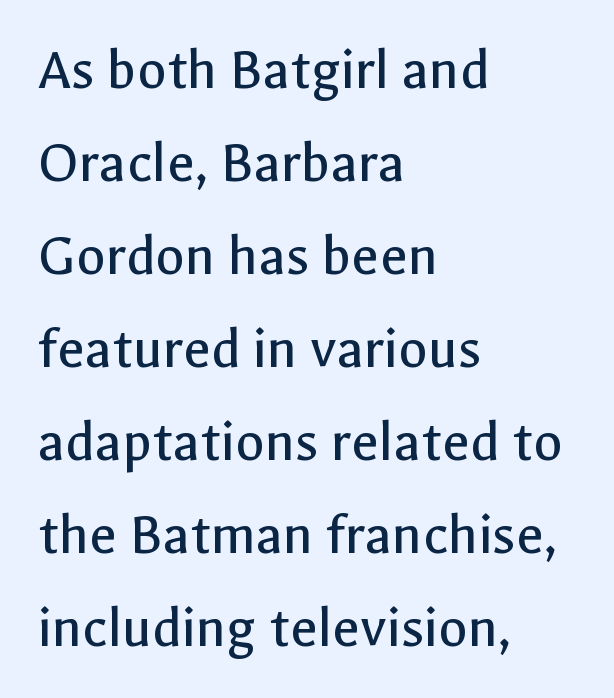
The image shows 60 px regular-weight sans-serif type, upright; set left-aligned, normal line spacing (1.55x), normal letter spacing, not underlined; a medium x-height.
